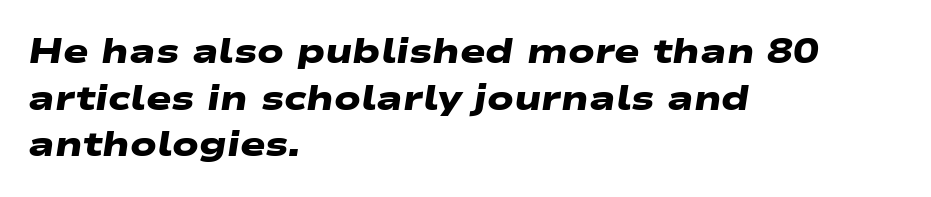
{"serif": "no", "bold": "yes", "weight": "heavy", "width": "wide", "stroke_contrast": "low", "x_height": "medium", "monospaced": "no", "underline": "no", "align": "left", "line_spacing": "normal", "line_spacing_ratio": 1.37, "letter_spacing": "normal", "letter_spacing_em": 0.0, "glyph_px": 34}
